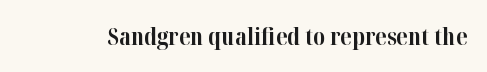
{"italic": "no", "bold": "yes", "underline": "no", "letter_spacing": "normal", "letter_spacing_em": 0.0, "glyph_px": 23}
